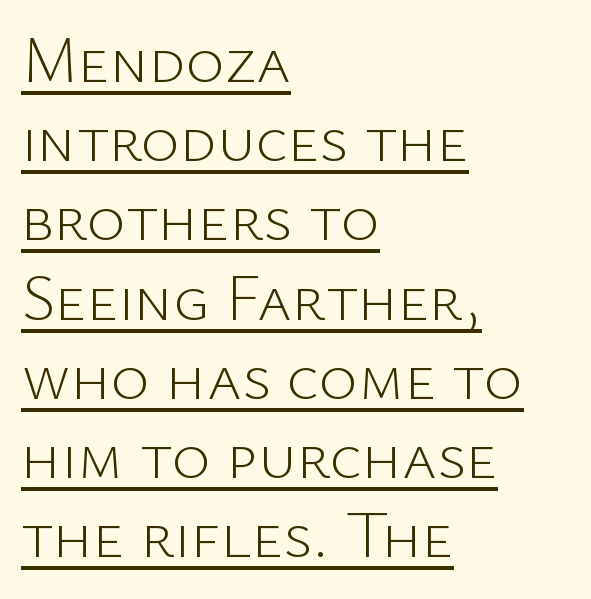
Q: Is the text bold? A: No.
Q: Is the text italic (slanted)? A: No, it is upright.
Q: Is the typeface a serif or a sans-serif typeface? A: Sans-serif.
Q: Is the text underlined? A: Yes.
Q: How is the paragraph aligned? A: Left-aligned.
Q: Is the spacing between letters normal or unusually wide? A: Normal.
Q: Width (condensed, normal, or wide)? A: Normal.
Q: Stroke contrast? A: Low.
Q: x-height? A: Medium.
Q: Monospaced? A: No.
